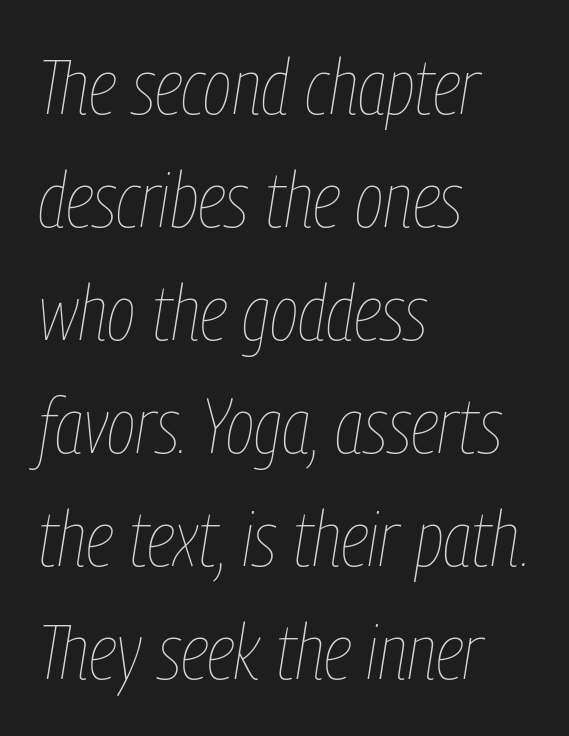
{"italic": "yes", "lean": "right", "slant_degrees": 9, "bold": "no", "weight": "thin", "width": "condensed", "stroke_contrast": "low", "x_height": "medium", "monospaced": "no", "underline": "no", "align": "left", "line_spacing": "normal", "line_spacing_ratio": 1.45, "letter_spacing": "normal", "letter_spacing_em": 0.0, "glyph_px": 78}
